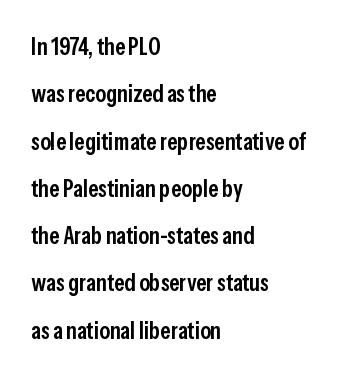
Q: Is the text bold? A: Semi-bold.
Q: Is the text italic (slanted)? A: No, it is upright.
Q: Is the text underlined? A: No.
Q: How is the paragraph aligned? A: Left-aligned.
Q: Is the spacing between letters normal or unusually wide? A: Normal.
Q: Is the spacing between lines tight, normal or loose? A: Loose.
